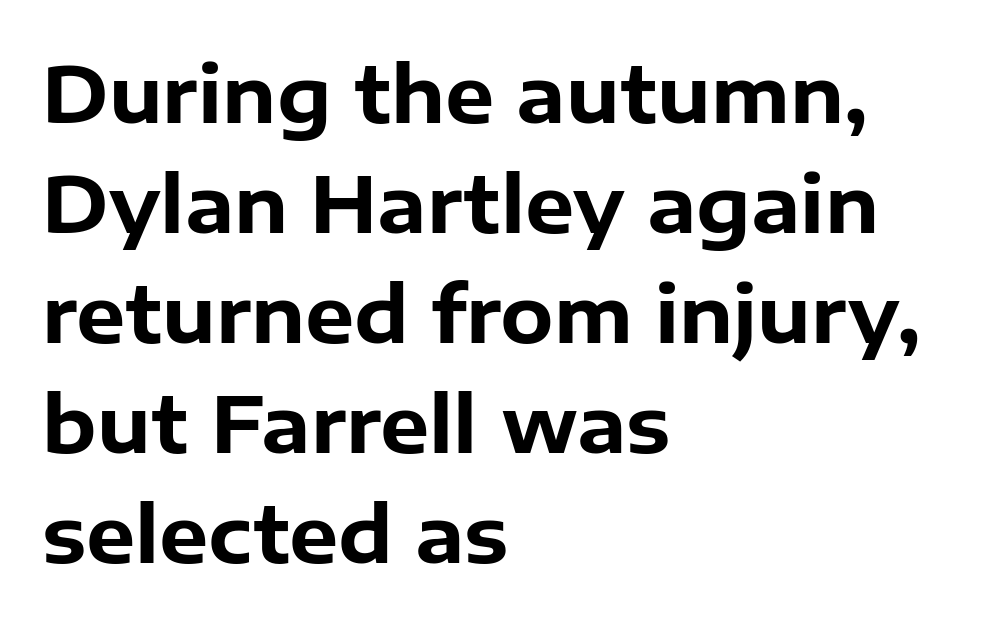
Students, note that the glyphs here touch the page at normal intervals. A typesetter would call this proportional, since set widths differ per character. Summary of weight: heavy, a full bold. Quick note: interline space is typical.
